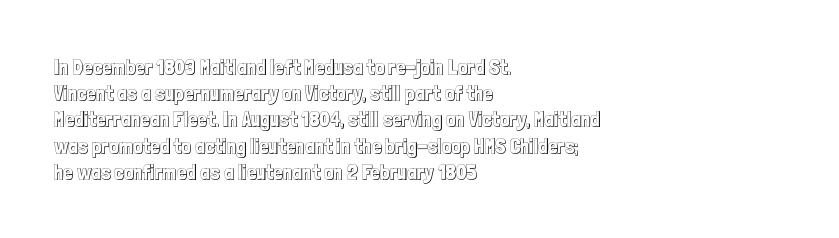
Q: Is the text italic (slanted)? A: No, it is upright.
Q: Is the text underlined? A: No.
Q: How is the paragraph aligned? A: Left-aligned.
Q: Is the spacing between letters normal or unusually wide? A: Normal.
Q: Is the spacing between lines tight, normal or loose? A: Normal.
